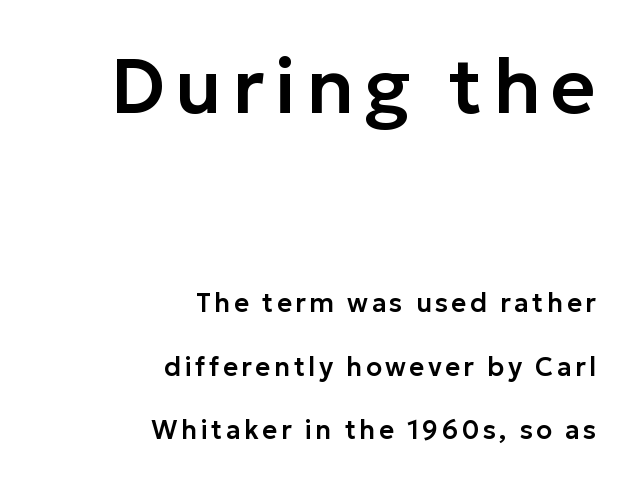
{"serif": "no", "italic": "no", "width": "normal", "stroke_contrast": "low", "x_height": "medium", "monospaced": "no", "underline": "no", "align": "right", "line_spacing": "loose", "line_spacing_ratio": 2.44, "larger_block": "first", "size_ratio": 2.96, "glyph_px": 77}
